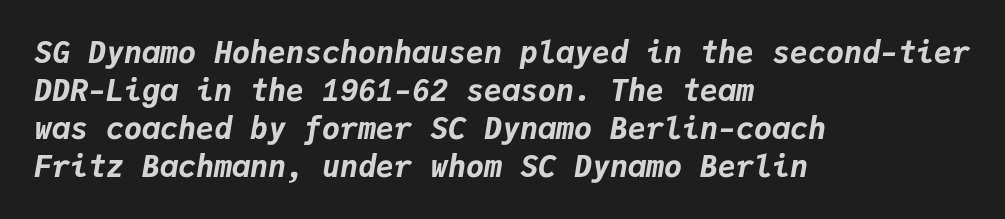
{"italic": "yes", "lean": "right", "slant_degrees": 9, "bold": "yes", "weight": "bold", "width": "normal", "stroke_contrast": "low", "x_height": "medium", "monospaced": "yes", "underline": "no", "align": "left", "line_spacing": "normal", "line_spacing_ratio": 1.27, "letter_spacing": "normal", "letter_spacing_em": 0.0, "glyph_px": 30}
